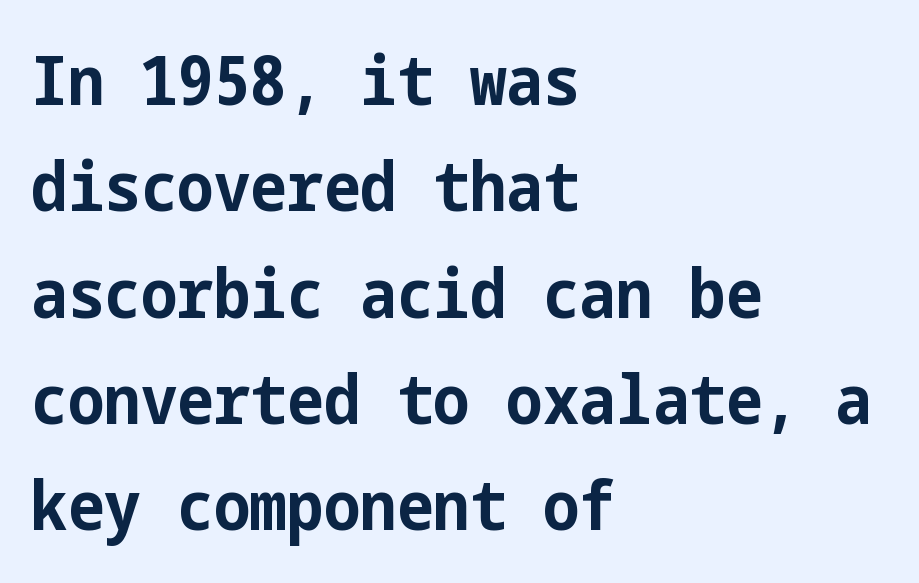
Q: Is the text bold? A: Yes.
Q: Is the text italic (slanted)? A: No, it is upright.
Q: Is the typeface a serif or a sans-serif typeface? A: Sans-serif.
Q: Is the text underlined? A: No.
Q: How is the paragraph aligned? A: Left-aligned.
Q: Is the spacing between letters normal or unusually wide? A: Normal.
Q: Is the spacing between lines tight, normal or loose? A: Normal.
Q: Width (condensed, normal, or wide)? A: Condensed.
Q: Stroke contrast? A: Low.
Q: x-height? A: Medium.
